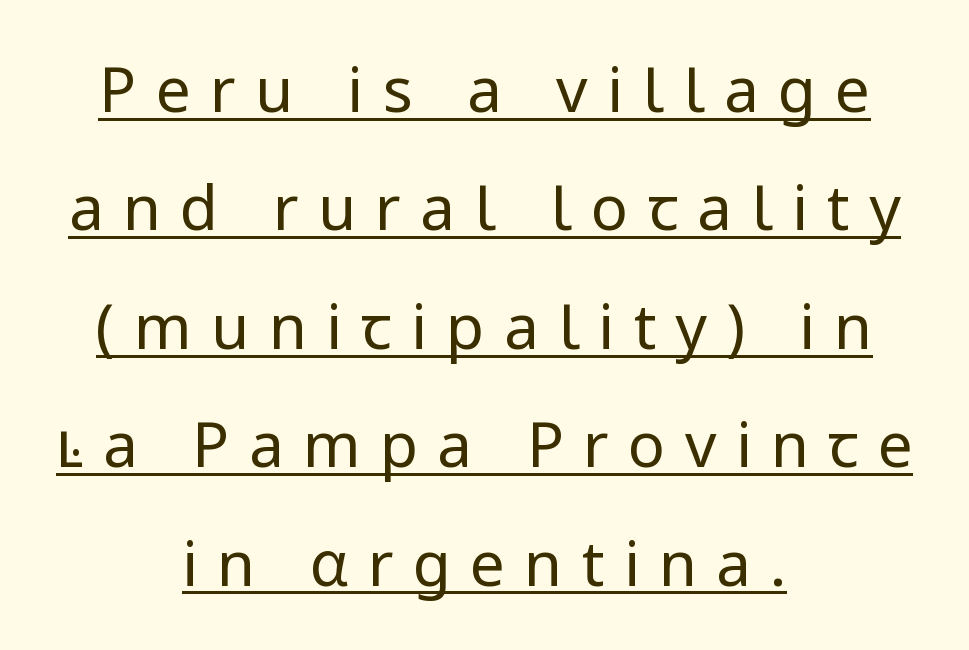
{"serif": "no", "italic": "no", "bold": "no", "weight": "regular", "width": "normal", "stroke_contrast": "low", "x_height": "medium", "monospaced": "no", "underline": "yes", "align": "center", "line_spacing": "loose", "line_spacing_ratio": 1.91, "letter_spacing": "wide", "letter_spacing_em": 0.31, "glyph_px": 62}
